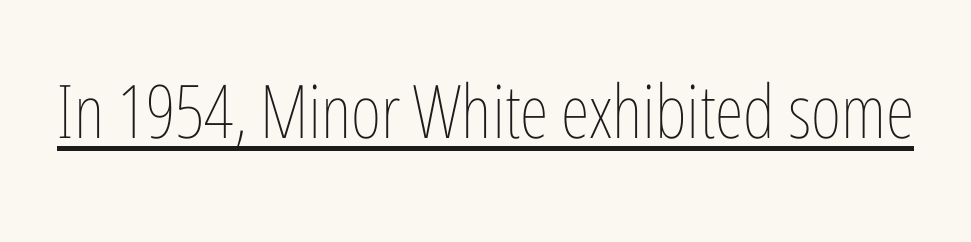
{"italic": "no", "bold": "no", "weight": "thin", "width": "condensed", "stroke_contrast": "low", "x_height": "medium", "monospaced": "no", "underline": "yes", "letter_spacing": "normal", "letter_spacing_em": 0.0, "glyph_px": 74}
